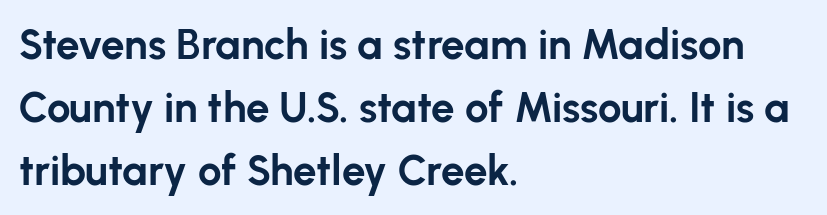
{"serif": "no", "italic": "no", "bold": "yes", "weight": "bold", "width": "normal", "stroke_contrast": "low", "x_height": "medium", "monospaced": "no", "underline": "no", "align": "left", "line_spacing": "normal", "line_spacing_ratio": 1.5, "letter_spacing": "normal", "letter_spacing_em": 0.0, "glyph_px": 42}
